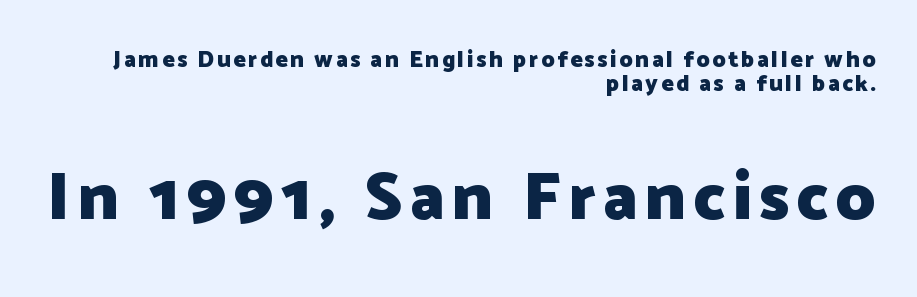
The image shows 68 px heavy sans-serif type, upright; set right-aligned, tight line spacing (1.05x), not underlined; the second (bottom) block is 2.96x larger; low stroke contrast and a medium x-height.
